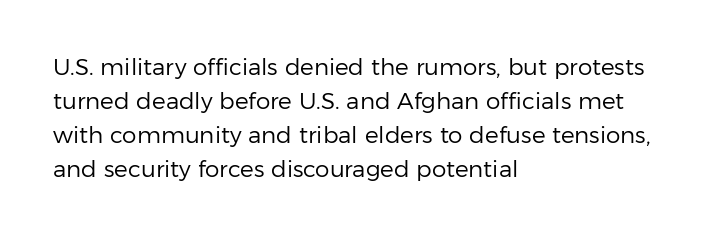
{"italic": "no", "bold": "no", "underline": "no", "align": "left", "line_spacing": "normal", "line_spacing_ratio": 1.48, "letter_spacing": "normal", "letter_spacing_em": 0.0, "glyph_px": 23}
